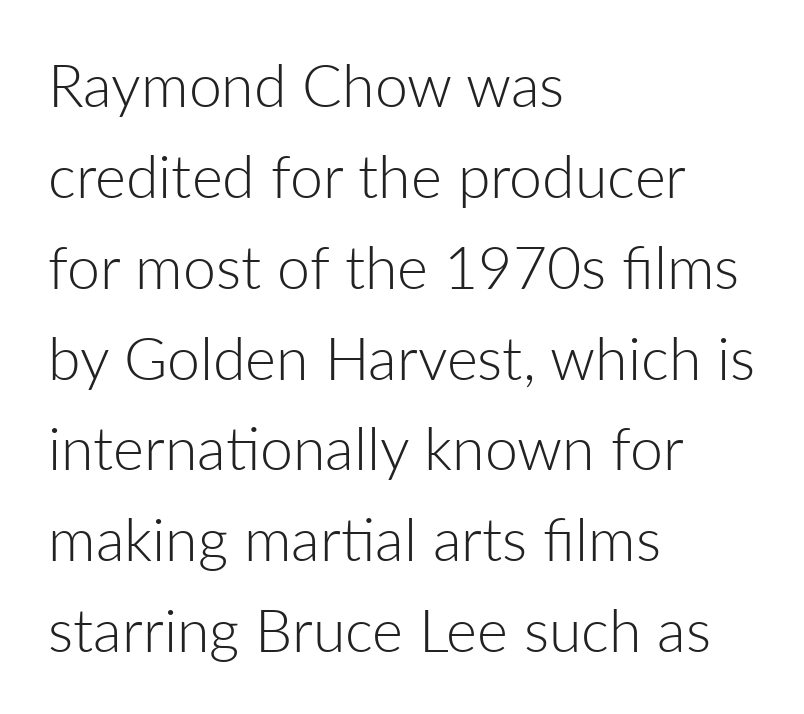
Q: Is the text bold? A: No.
Q: Is the text italic (slanted)? A: No, it is upright.
Q: Is the typeface a serif or a sans-serif typeface? A: Sans-serif.
Q: Is the text underlined? A: No.
Q: How is the paragraph aligned? A: Left-aligned.
Q: Is the spacing between letters normal or unusually wide? A: Normal.
Q: Is the spacing between lines tight, normal or loose? A: Normal.
Q: Width (condensed, normal, or wide)? A: Normal.
Q: Stroke contrast? A: Low.
Q: x-height? A: Medium.
Q: Monospaced? A: No.
